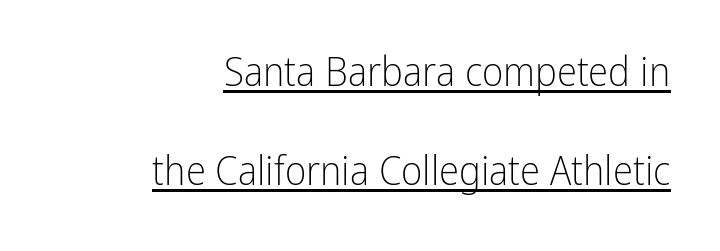
In terms of leading, this rendering errs on the spacious side. This is roman type, the default non-slanted kind. Glyph-to-glyph distance matches everyday printed text. Weight: not bold — regular or lighter. Compared with a flush-left layout, this one pins lines to the opposite, right side. This sample has the flowing, uneven cadence of proportional lettering.
